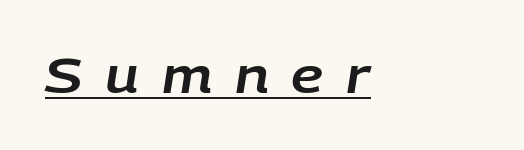
When letters slant like this, we call the style italic. Is there an underline? Yes — a line sits under the letters. Note the varied advance widths — an 'i' is clearly narrower than an 'm'. The paragraph has a hard left edge and a soft right edge.
